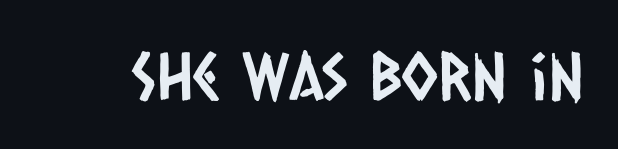
Q: Is the typeface a serif or a sans-serif typeface? A: Sans-serif.
Q: Is the text underlined? A: No.
Q: Is the spacing between letters normal or unusually wide? A: Normal.
Q: Width (condensed, normal, or wide)? A: Condensed.
Q: Stroke contrast? A: Low.
Q: x-height? A: Large.
Q: Monospaced? A: No.
